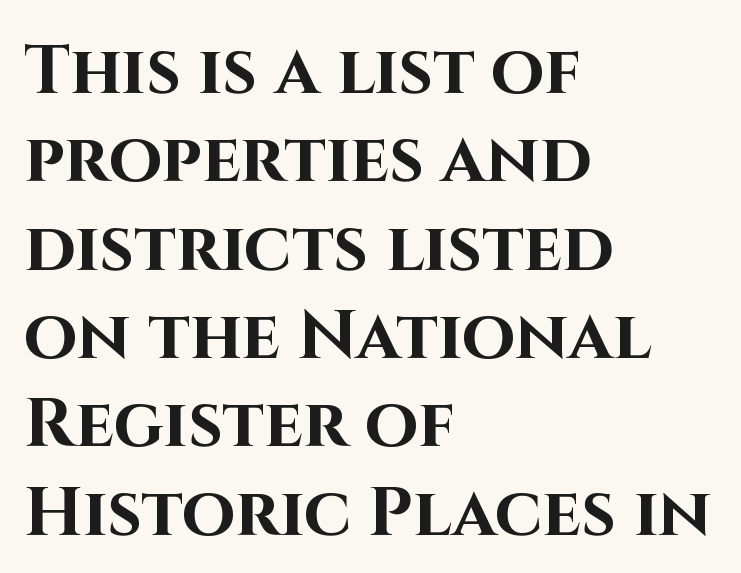
Q: Is the text bold? A: Yes.
Q: Is the text italic (slanted)? A: No, it is upright.
Q: Is the typeface a serif or a sans-serif typeface? A: Sans-serif.
Q: Is the text underlined? A: No.
Q: How is the paragraph aligned? A: Left-aligned.
Q: Is the spacing between letters normal or unusually wide? A: Normal.
Q: Is the spacing between lines tight, normal or loose? A: Normal.
Q: Width (condensed, normal, or wide)? A: Normal.
Q: Stroke contrast? A: High.
Q: x-height? A: Large.
Q: Monospaced? A: No.
